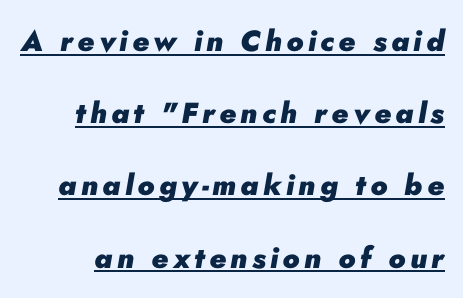
{"italic": "yes", "lean": "right", "slant_degrees": 10, "bold": "yes", "weight": "heavy", "width": "normal", "stroke_contrast": "low", "x_height": "small", "monospaced": "no", "underline": "yes", "line_spacing": "loose", "line_spacing_ratio": 2.49, "glyph_px": 29}
